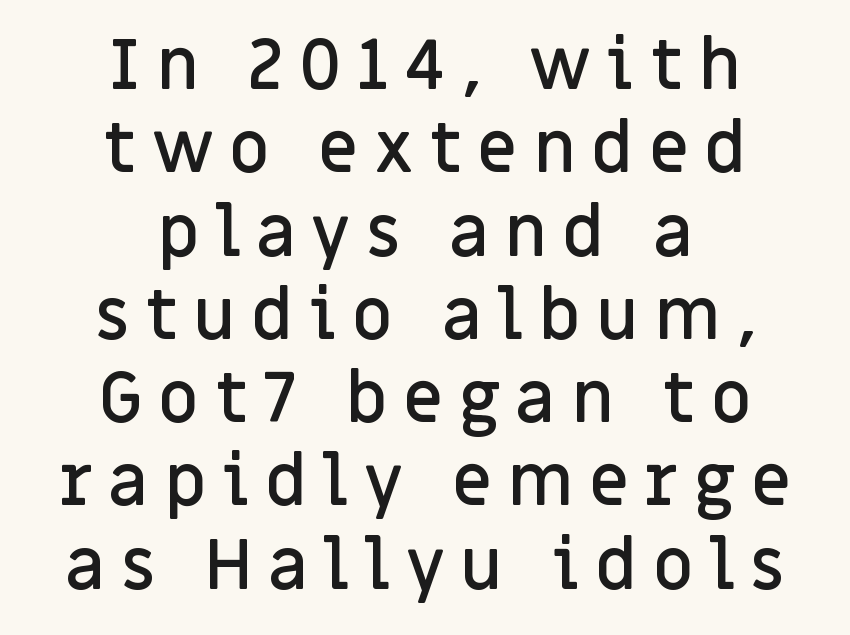
Unmarked baselines from the first word to the last. Spacing verdict: proportional, widths tailored to each character. If you drew a line through each stem, it would be perfectly vertical. The passage shown is typeset with a sans-serif family. Tracking value appears strongly positive — letters spread wide. One-word summary of the alignment: center.
